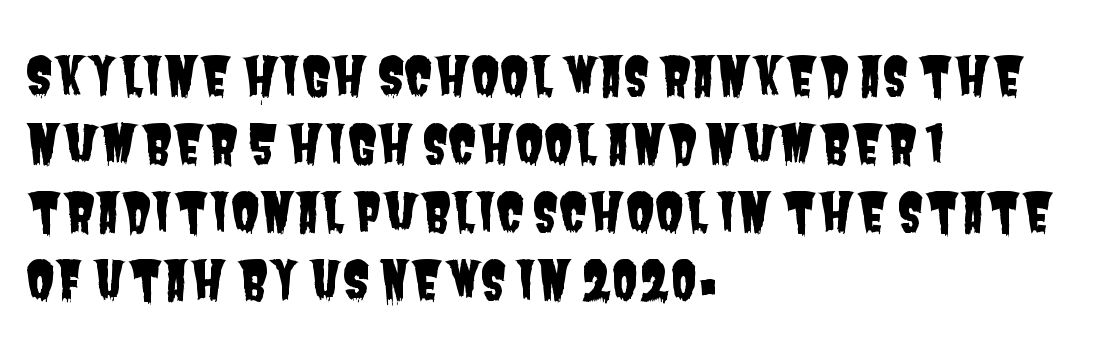
The image shows 53 px condensed sans-serif type; set left-aligned, normal line spacing (1.28x), normal letter spacing, not underlined; low stroke contrast and a large x-height.
